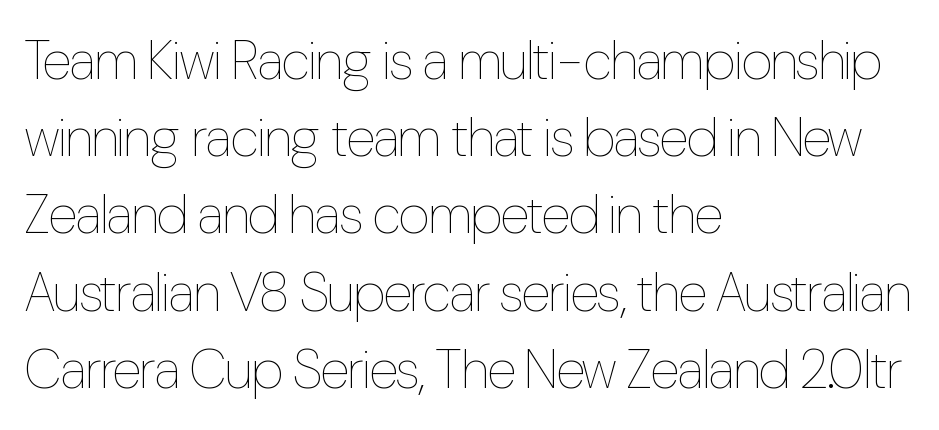
{"italic": "no", "bold": "no", "weight": "thin", "width": "condensed", "stroke_contrast": "low", "x_height": "medium", "monospaced": "no", "underline": "no", "align": "left", "line_spacing": "normal", "line_spacing_ratio": 1.43, "letter_spacing": "normal", "letter_spacing_em": 0.0, "glyph_px": 54}
